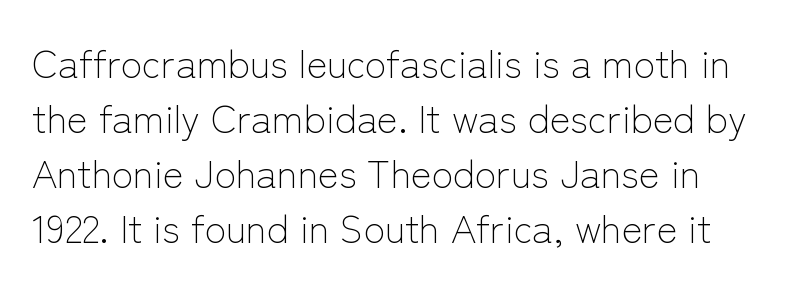
Is there much room between lines? A standard amount, neither cramped nor airy. Lines of text with bare space underneath. The letters look calm and open, with moderate or lighter stems. Observe the ordinary spacing: letters are neighbours, not strangers. Tall strokes in this sample are plumb rather than angled. The letters advance in unequal steps, a hallmark of proportional type.
